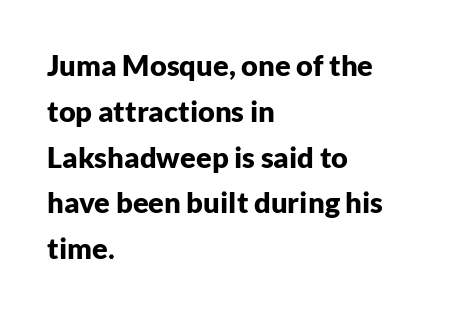
{"serif": "no", "italic": "no", "bold": "yes", "weight": "bold", "width": "normal", "stroke_contrast": "low", "x_height": "medium", "monospaced": "no", "underline": "no", "align": "left", "line_spacing": "normal", "line_spacing_ratio": 1.58, "letter_spacing": "normal", "letter_spacing_em": 0.0, "glyph_px": 29}
